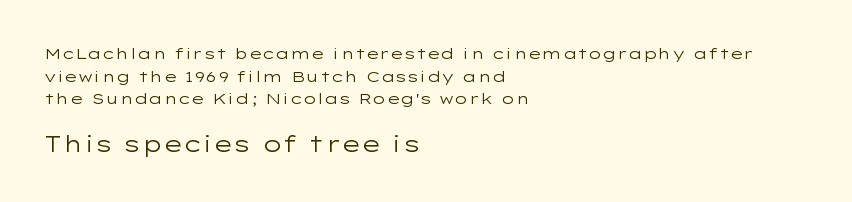
Honestly, the letter spacing is just normal — you wouldn't notice it. Summary of vertical rhythm: regular, with standard interline spacing. Quick note: underline off. These lines are set flush left with a ragged right edge.
